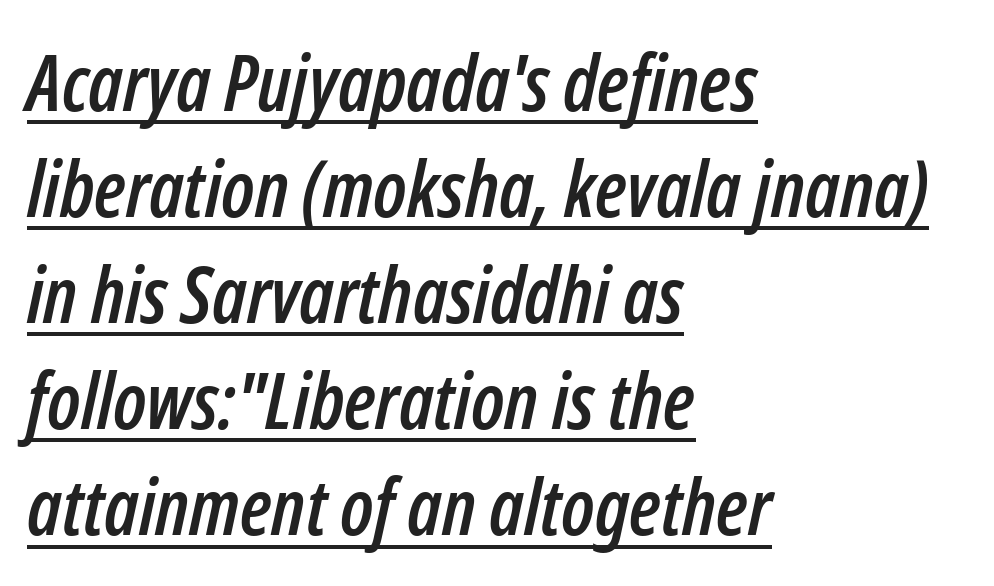
The image shows 78 px condensed type, italic (leaning right); set left-aligned, normal line spacing (1.36x), normal letter spacing, underlined; low stroke contrast and a medium x-height.
